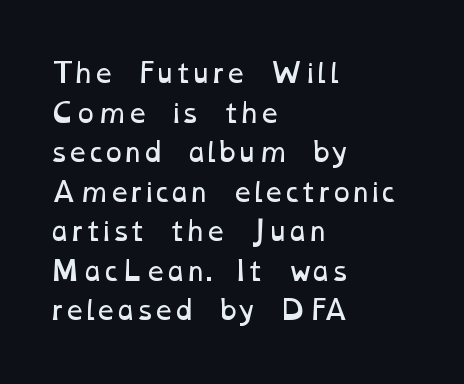
The image shows 26 px text type; set left-aligned, normal line spacing (1.52x), normal letter spacing, not underlined.
